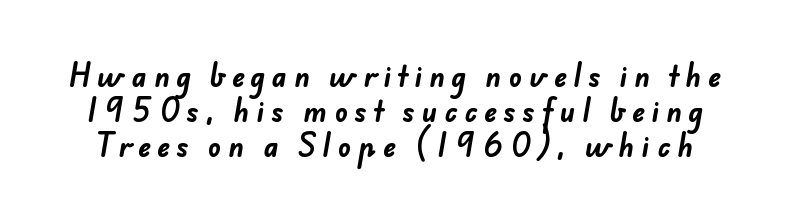
The image shows 27 px bold type; set normal line spacing (1.29x), unusually wide letter spacing (+0.26 em), not underlined.
